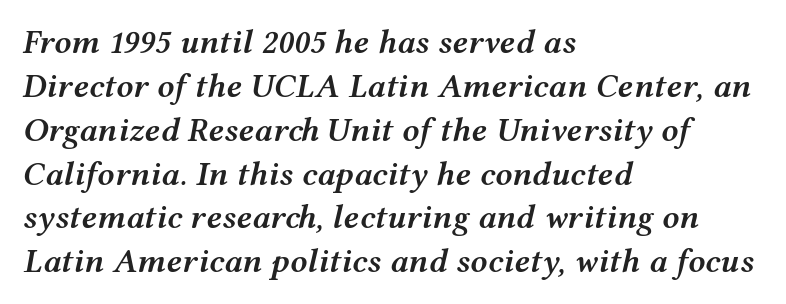
{"italic": "yes", "lean": "right", "slant_degrees": 12, "bold": "semi", "weight": "semibold", "width": "wide", "stroke_contrast": "medium", "x_height": "medium", "monospaced": "no", "underline": "no", "align": "left", "line_spacing": "normal", "line_spacing_ratio": 1.29, "letter_spacing": "normal", "letter_spacing_em": 0.0, "glyph_px": 34}
